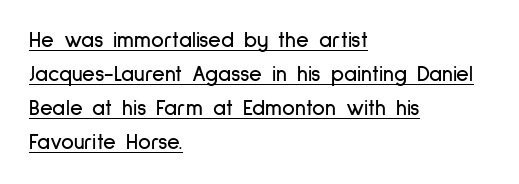
The image shows 22 px text type, upright; set left-aligned, normal line spacing (1.55x), normal letter spacing, underlined.
